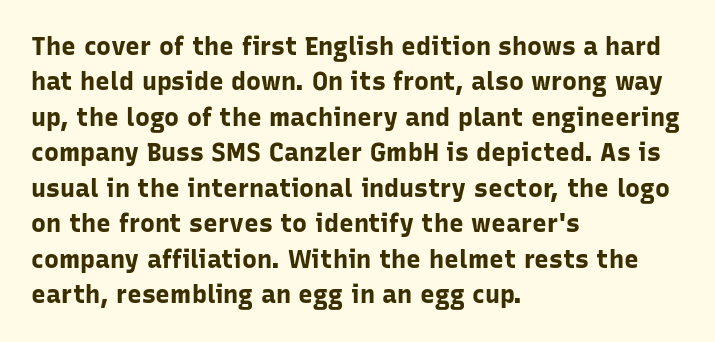
{"italic": "no", "bold": "yes", "underline": "no", "align": "left", "line_spacing": "normal", "line_spacing_ratio": 1.42, "letter_spacing": "normal", "letter_spacing_em": 0.0, "glyph_px": 25}
